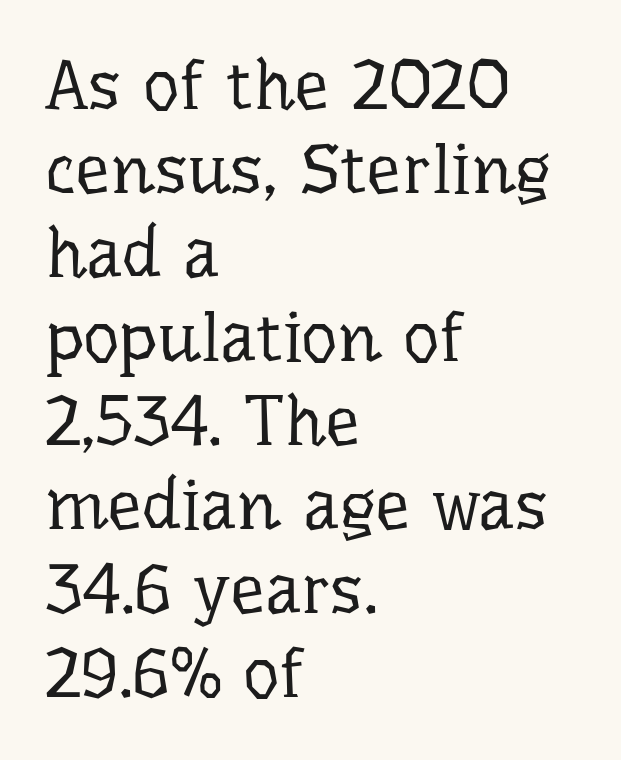
Q: Is the text bold? A: No.
Q: Is the text italic (slanted)? A: No, it is upright.
Q: Is the typeface a serif or a sans-serif typeface? A: Serif.
Q: Is the text underlined? A: No.
Q: How is the paragraph aligned? A: Left-aligned.
Q: Is the spacing between letters normal or unusually wide? A: Normal.
Q: Width (condensed, normal, or wide)? A: Normal.
Q: Stroke contrast? A: Low.
Q: x-height? A: Medium.
Q: Monospaced? A: No.
